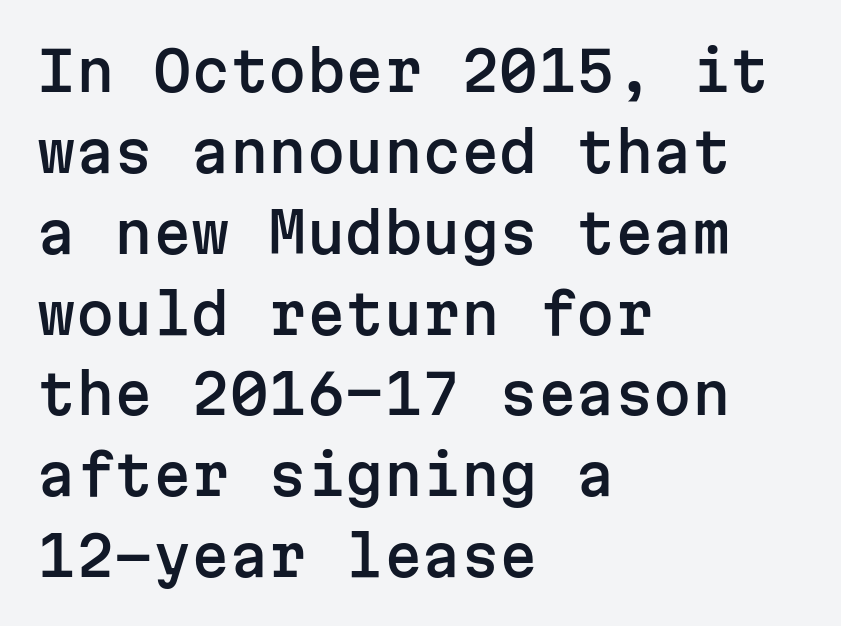
The image shows 55 px sans-serif type, upright, monospaced; set left-aligned, normal line spacing (1.47x), normal letter spacing, not underlined; low stroke contrast and a medium x-height.
